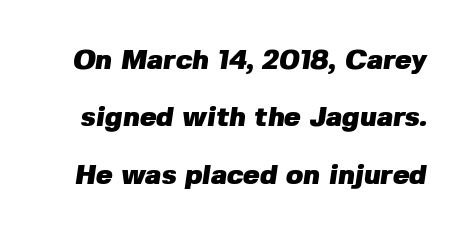
The image shows 28 px heavy sans-serif type; set loose line spacing (2.05x), normal letter spacing, not underlined; low stroke contrast and a medium x-height.
